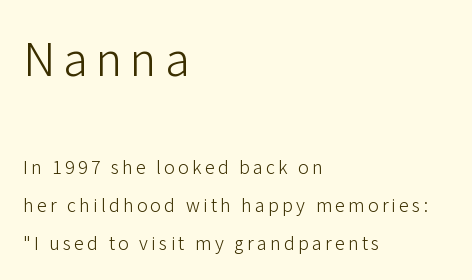
{"serif": "no", "italic": "no", "bold": "no", "weight": "light", "width": "normal", "stroke_contrast": "low", "x_height": "medium", "monospaced": "no", "underline": "no", "align": "left", "line_spacing": "loose", "line_spacing_ratio": 2.1, "larger_block": "first", "size_ratio": 2.5, "glyph_px": 45}
